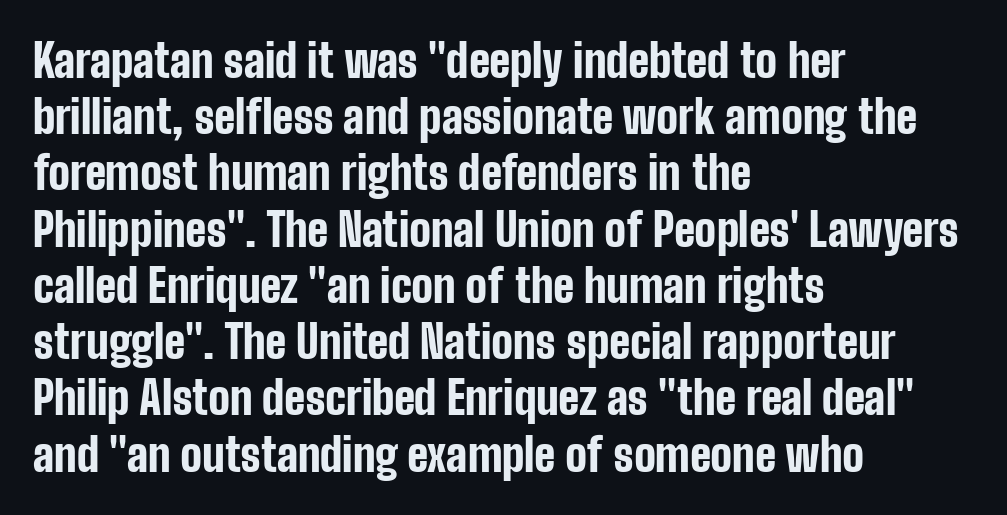
This sample has the flowing, uneven cadence of proportional lettering. A sans-serif font was chosen for this passage. The axis of the letterforms is exactly vertical. Set as a true bold cut, around the 700 mark.
